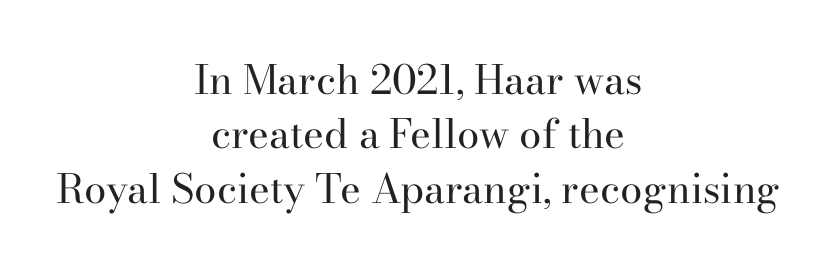
Q: Is the text bold? A: No.
Q: Is the text italic (slanted)? A: No, it is upright.
Q: Is the typeface a serif or a sans-serif typeface? A: Serif.
Q: Is the text underlined? A: No.
Q: How is the paragraph aligned? A: Centered.
Q: Is the spacing between letters normal or unusually wide? A: Normal.
Q: Is the spacing between lines tight, normal or loose? A: Normal.
Q: Width (condensed, normal, or wide)? A: Normal.
Q: Stroke contrast? A: High.
Q: x-height? A: Small.
Q: Monospaced? A: No.
